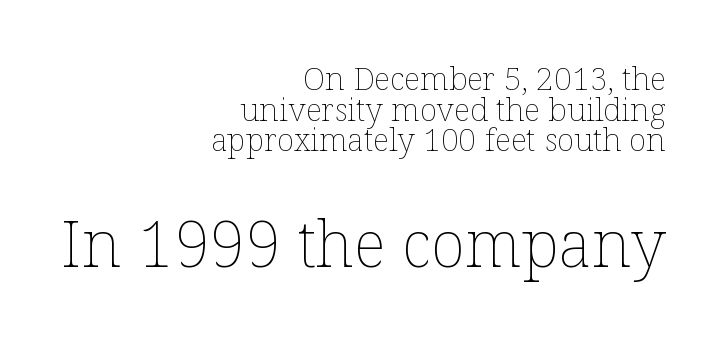
{"italic": "no", "bold": "no", "weight": "thin", "width": "normal", "stroke_contrast": "low", "x_height": "medium", "monospaced": "no", "underline": "no", "align": "right", "line_spacing": "tight", "line_spacing_ratio": 0.96, "letter_spacing": "normal", "letter_spacing_em": 0.0, "larger_block": "second", "size_ratio": 2.0, "glyph_px": 64}
